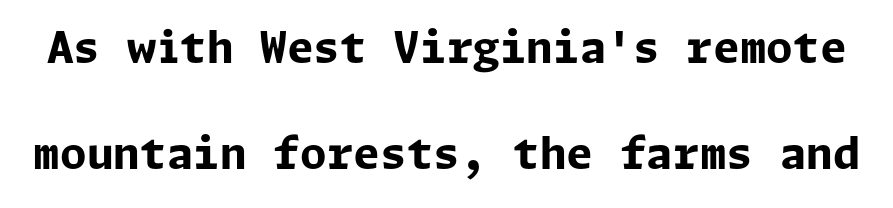
The image shows 43 px bold sans-serif type, upright; set loose line spacing (2.46x), normal letter spacing, not underlined; low stroke contrast and a medium x-height.
